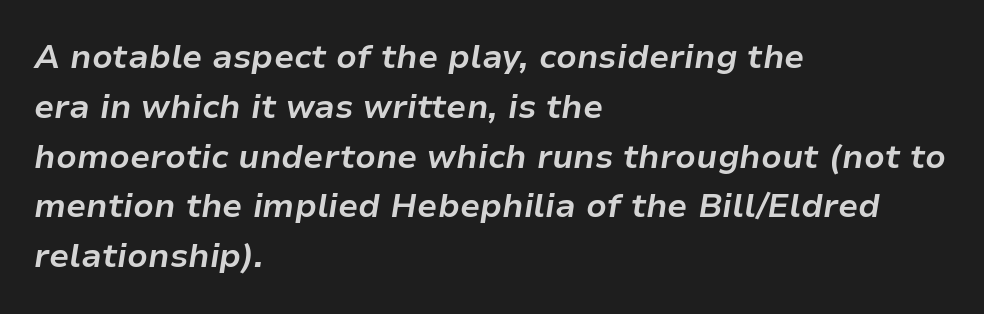
Does the lettering tilt? It does — this is italic. Tracking here is standard; glyphs follow each other at the usual distance. The compositor pushed each line to the left boundary. Pretty heavy lettering here — definitely bold.
